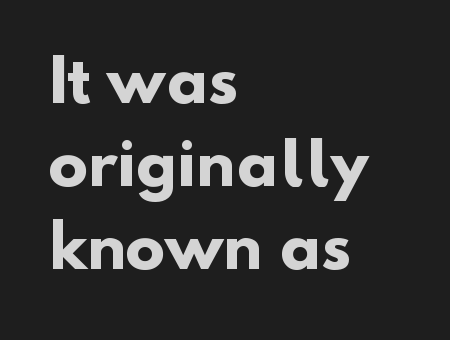
The image shows 59 px heavy sans-serif type; set left-aligned, normal line spacing (1.41x), normal letter spacing, not underlined; low stroke contrast and a small x-height.
